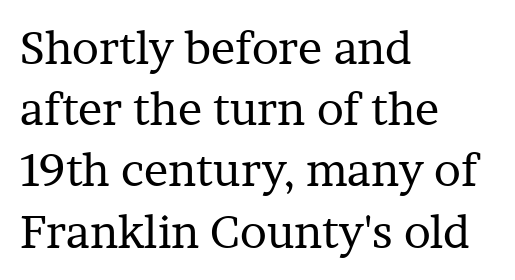
{"serif": "yes", "italic": "no", "bold": "no", "weight": "regular", "width": "normal", "stroke_contrast": "low", "x_height": "medium", "monospaced": "no", "underline": "no", "align": "left", "line_spacing": "normal", "line_spacing_ratio": 1.36, "letter_spacing": "normal", "letter_spacing_em": 0.0, "glyph_px": 45}
